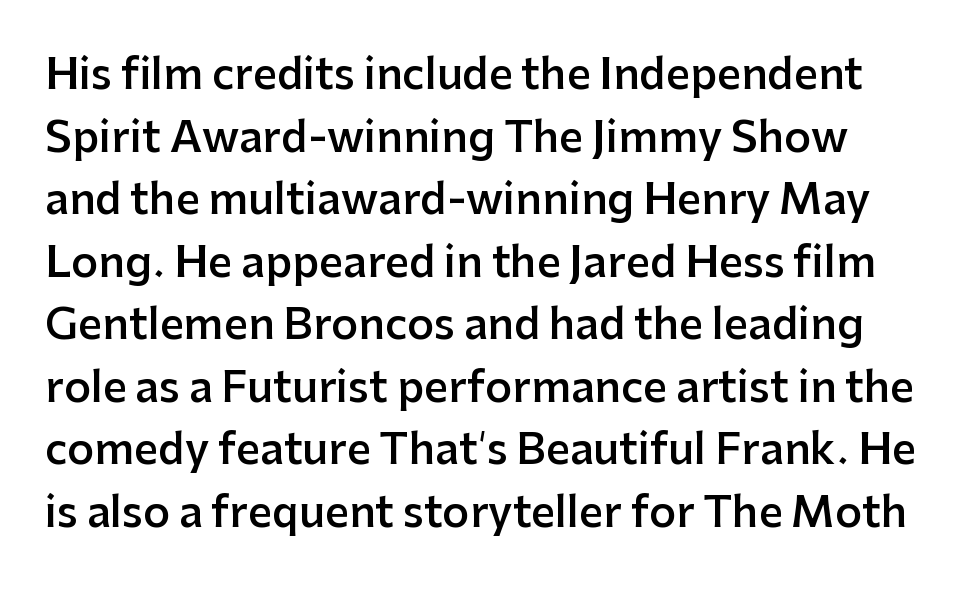
The image shows 42 px semibold sans-serif type, upright; set normal line spacing (1.49x), normal letter spacing, not underlined; low stroke contrast and a medium x-height.
